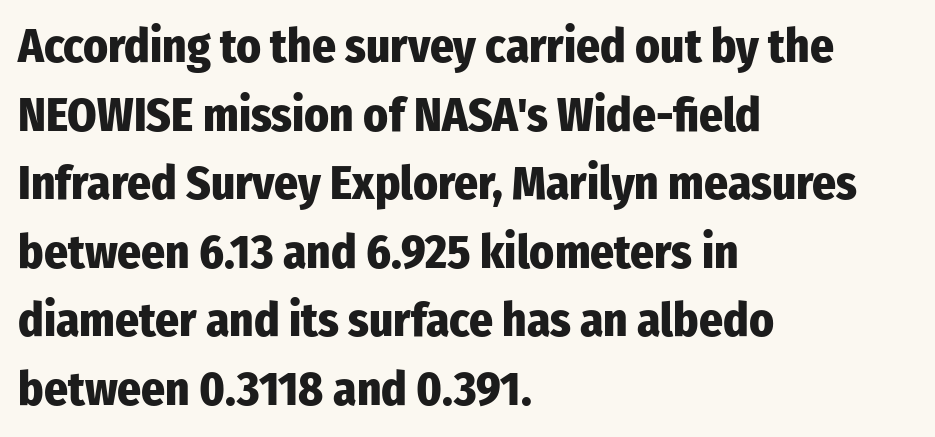
Q: Is the text bold? A: Yes.
Q: Is the text italic (slanted)? A: No, it is upright.
Q: Is the typeface a serif or a sans-serif typeface? A: Sans-serif.
Q: Is the text underlined? A: No.
Q: How is the paragraph aligned? A: Left-aligned.
Q: Is the spacing between letters normal or unusually wide? A: Normal.
Q: Is the spacing between lines tight, normal or loose? A: Normal.
Q: Width (condensed, normal, or wide)? A: Condensed.
Q: Stroke contrast? A: Low.
Q: x-height? A: Medium.
Q: Monospaced? A: No.
